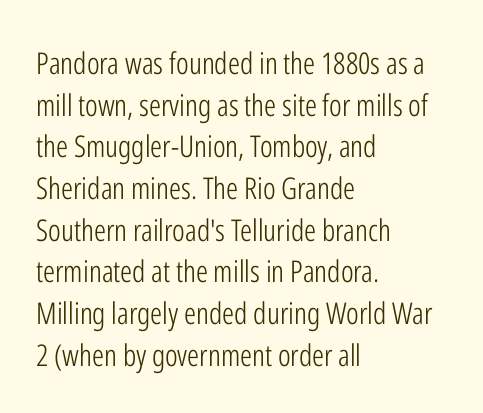
Q: Is the text bold? A: No.
Q: Is the text italic (slanted)? A: No, it is upright.
Q: Is the typeface a serif or a sans-serif typeface? A: Sans-serif.
Q: Is the text underlined? A: No.
Q: How is the paragraph aligned? A: Left-aligned.
Q: Is the spacing between letters normal or unusually wide? A: Normal.
Q: Is the spacing between lines tight, normal or loose? A: Normal.
Q: Width (condensed, normal, or wide)? A: Condensed.
Q: Stroke contrast? A: Low.
Q: x-height? A: Medium.
Q: Monospaced? A: No.
